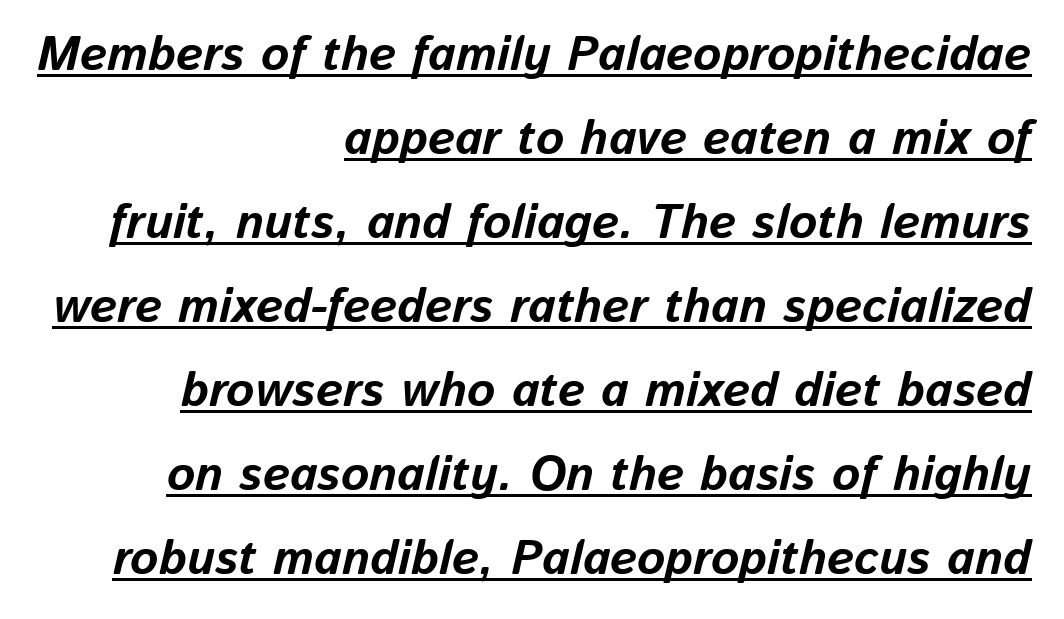
Proportional: the letters do not fall into vertical columns. You'd pick this weight for a headline — it's a proper bold. Does the copy run flush right? Yes — the right margin is perfectly even. These characters rest on top of a visible drawn line. It's the slanting kind of type. The letterforms sit shoulder to shoulder at normal distance.
